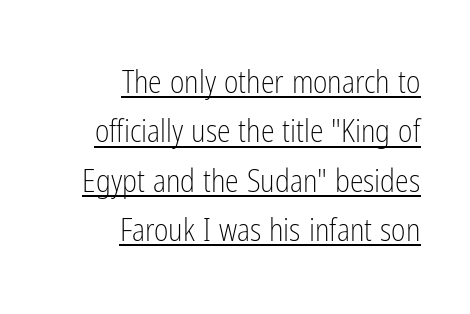
Weight: in the light-to-regular range. The sample's only ornament is a line tracing under the words. Short and long lines alike share a common ending point at right. Leading: standard.
